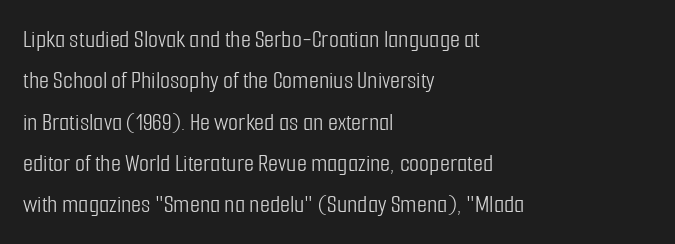
The image shows 26 px text type, upright; set left-aligned, normal line spacing (1.59x), normal letter spacing, not underlined.
